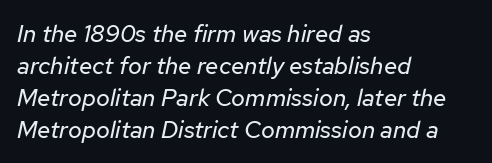
{"italic": "yes", "lean": "right", "slant_degrees": 12, "bold": "no", "underline": "no", "align": "left", "line_spacing": "normal", "line_spacing_ratio": 1.33, "letter_spacing": "normal", "letter_spacing_em": 0.0, "glyph_px": 24}
